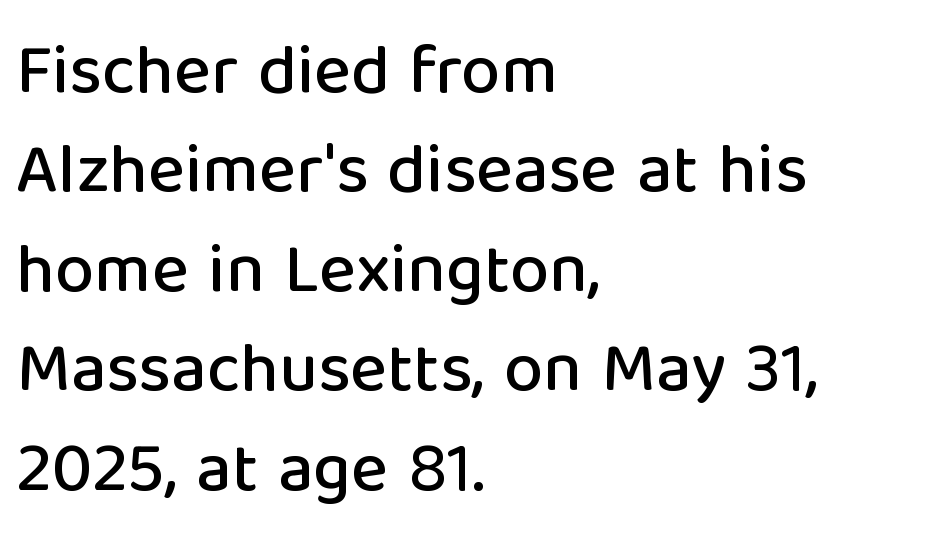
{"serif": "no", "italic": "no", "width": "normal", "stroke_contrast": "low", "x_height": "medium", "monospaced": "no", "underline": "no", "align": "left", "line_spacing": "normal", "line_spacing_ratio": 1.42, "letter_spacing": "normal", "letter_spacing_em": 0.0, "glyph_px": 70}
